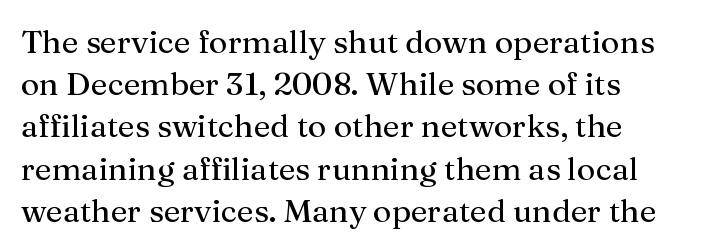
Q: Is the text bold? A: No.
Q: Is the text italic (slanted)? A: No, it is upright.
Q: Is the typeface a serif or a sans-serif typeface? A: Serif.
Q: Is the text underlined? A: No.
Q: Is the spacing between letters normal or unusually wide? A: Normal.
Q: Is the spacing between lines tight, normal or loose? A: Normal.
Q: Width (condensed, normal, or wide)? A: Normal.
Q: Stroke contrast? A: Medium.
Q: x-height? A: Medium.
Q: Monospaced? A: No.
